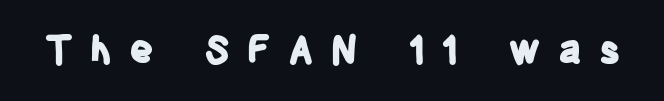
The image shows 38 px bold, condensed sans-serif type, upright; set unusually wide letter spacing (+0.44 em), not underlined; low stroke contrast and a large x-height.
